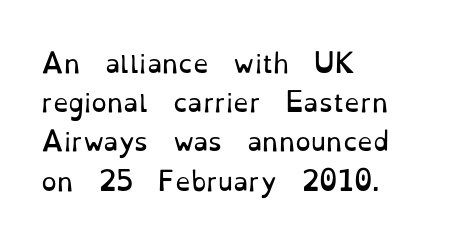
Is this a heavy cut? Hardly; it is regular or lighter. In CSS terms this would be text-align: left. Words appear dense and cohesive because spacing is normal. The gap between lines stays unmarked. Reading down the column, the eye jumps a familiar distance to each next line. This is roman type, the default non-slanted kind.
